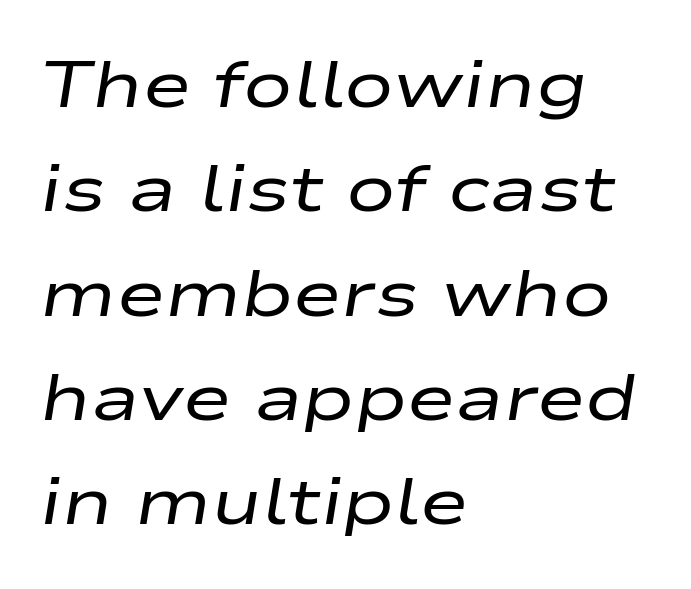
{"italic": "yes", "lean": "right", "slant_degrees": 9, "bold": "no", "weight": "regular", "width": "wide", "stroke_contrast": "low", "x_height": "medium", "monospaced": "no", "underline": "no", "align": "left", "line_spacing": "normal", "line_spacing_ratio": 1.58, "letter_spacing": "normal", "letter_spacing_em": 0.0, "glyph_px": 66}
